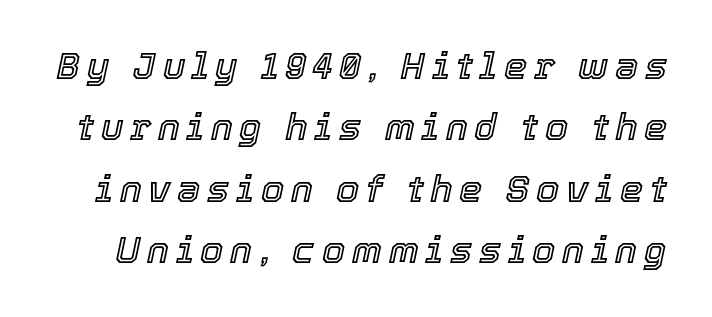
This sample keeps an unexceptional amount of space between lines. Do the characters align in a grid? No, the font is proportional. The rendering applies a slant to the glyphs. Has an underline been added? It has not.
